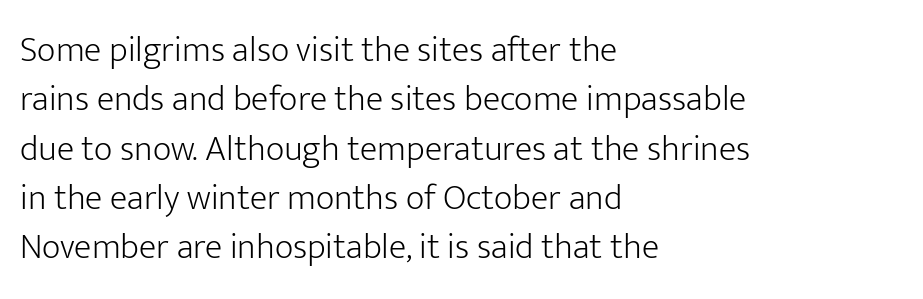
Q: Is the text bold? A: No.
Q: Is the text italic (slanted)? A: No, it is upright.
Q: Is the typeface a serif or a sans-serif typeface? A: Sans-serif.
Q: Is the text underlined? A: No.
Q: How is the paragraph aligned? A: Left-aligned.
Q: Is the spacing between letters normal or unusually wide? A: Normal.
Q: Is the spacing between lines tight, normal or loose? A: Normal.
Q: Width (condensed, normal, or wide)? A: Normal.
Q: Stroke contrast? A: Low.
Q: x-height? A: Medium.
Q: Monospaced? A: No.
